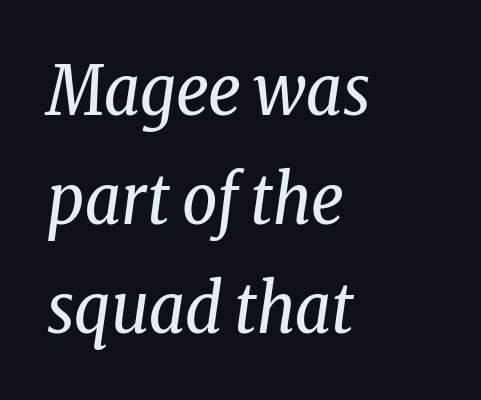
The image shows 69 px regular-weight, condensed serif type, italic (leaning right); set left-aligned, normal line spacing (1.58x), normal letter spacing, not underlined; low stroke contrast and a medium x-height.
